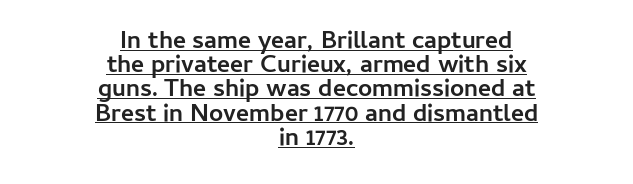
The glyphs are accompanied by a horizontal stroke just below them. Quick note: not italic, upright. Glyph-to-glyph distance matches everyday printed text. Whoever set this chose condensed vertical rhythm over breathing room. The typesetting leans heavy: a genuine bold.
